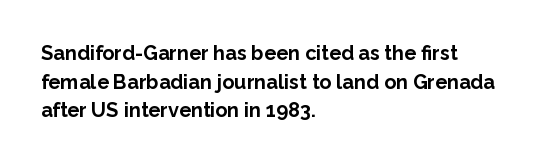
Q: Is the text bold? A: Yes.
Q: Is the text italic (slanted)? A: No, it is upright.
Q: Is the text underlined? A: No.
Q: How is the paragraph aligned? A: Left-aligned.
Q: Is the spacing between letters normal or unusually wide? A: Normal.
Q: Is the spacing between lines tight, normal or loose? A: Normal.
